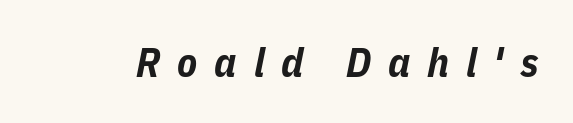
The image shows 41 px bold, condensed type, italic (leaning right); set unusually wide letter spacing (+0.41 em), not underlined; low stroke contrast and a medium x-height.
